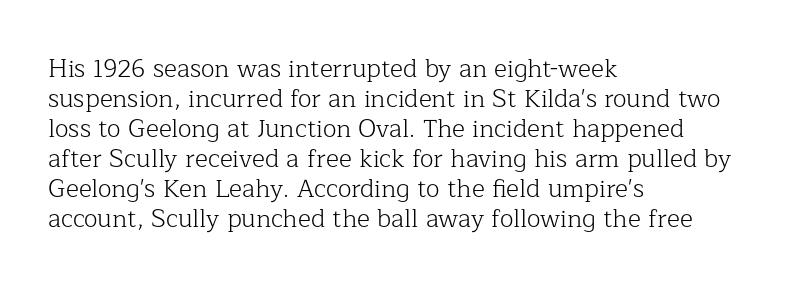
{"italic": "no", "bold": "no", "underline": "no", "align": "left", "line_spacing_ratio": 1.2, "letter_spacing": "normal", "letter_spacing_em": 0.0, "glyph_px": 25}
